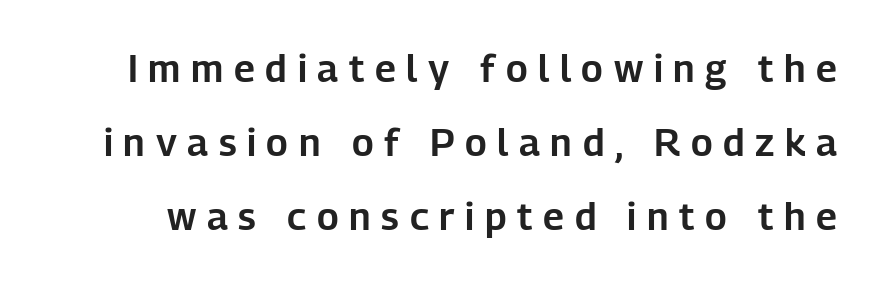
Widely set lines give the paragraph a tall, airy silhouette. The foot of each line stays bare and open. A typesetter would label this face a sans. Character widths vary here, with narrow letters taking less room than wide ones. Substantial extra tracking has been applied to these lines.
